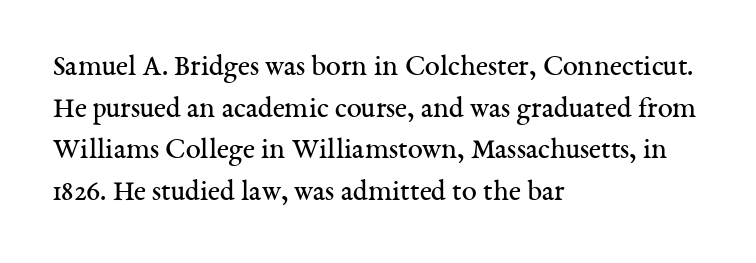
Regular leading. The rendering uses natural spacing where letterforms have individual widths. The font family rendered here belongs to the serif group. Letters rest on an invisible, unmarked baseline. Heft: none added — not bold. Italic? Not at all — the glyphs are vertical.
